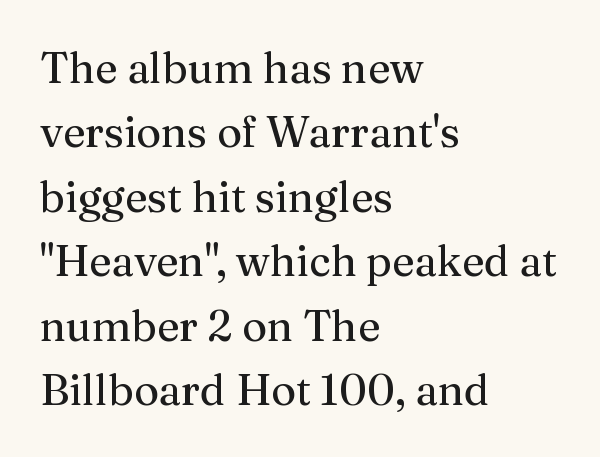
The image shows 43 px regular-weight serif type, upright; set left-aligned, normal line spacing (1.5x), normal letter spacing, not underlined; medium stroke contrast and a medium x-height.
